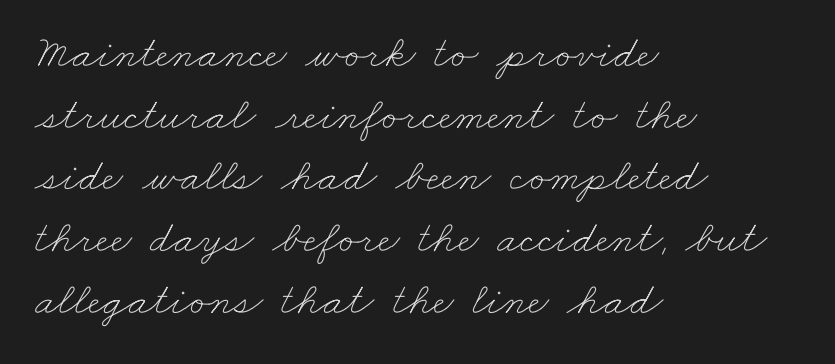
Q: Is the text bold? A: No.
Q: Is the text underlined? A: No.
Q: How is the paragraph aligned? A: Left-aligned.
Q: Is the spacing between letters normal or unusually wide? A: Normal.
Q: Is the spacing between lines tight, normal or loose? A: Normal.
Q: Width (condensed, normal, or wide)? A: Wide.
Q: Stroke contrast? A: Low.
Q: x-height? A: Small.
Q: Monospaced? A: No.
